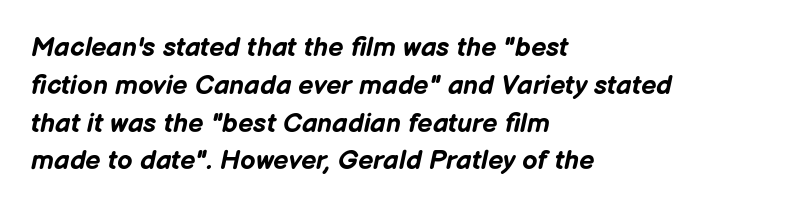
The image shows 27 px bold type, italic (leaning right); set left-aligned, normal line spacing (1.4x), normal letter spacing, not underlined.
